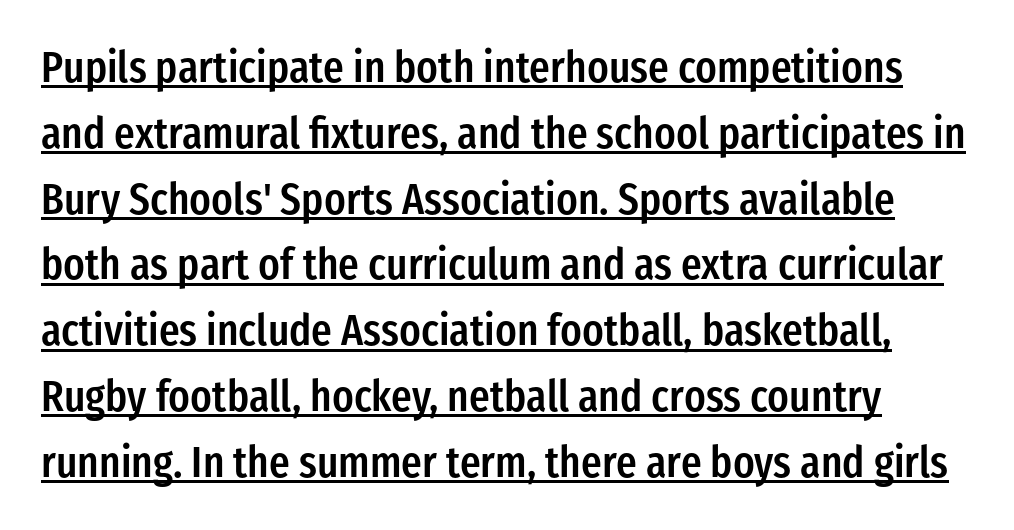
{"serif": "no", "italic": "no", "bold": "semi", "weight": "semibold", "width": "condensed", "stroke_contrast": "low", "x_height": "medium", "monospaced": "no", "underline": "yes", "line_spacing": "normal", "line_spacing_ratio": 1.53, "letter_spacing": "normal", "letter_spacing_em": 0.0, "glyph_px": 43}
